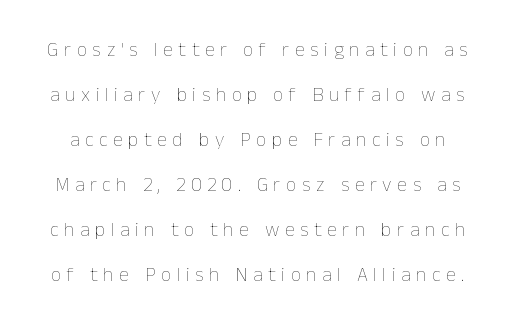
The image shows 20 px text type, upright; set loose line spacing (2.25x), unusually wide letter spacing (+0.28 em), not underlined.
